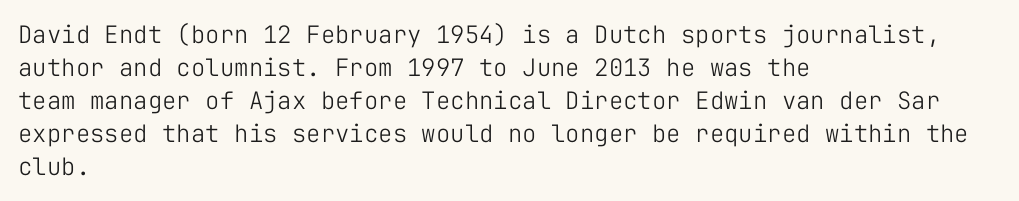
The image shows 24 px text type, upright; set left-aligned, normal line spacing (1.37x), normal letter spacing, not underlined.
